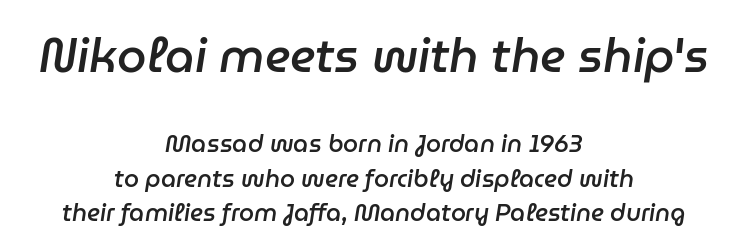
Stroke thickness is moderately raised; the sample reads as semibold. The rendering applies a slant to the glyphs. Beneath every word, the page is bare. How are the letters spaced? Ordinarily, with no added tracking. The passage shown begins with its larger block and ends with its smaller one.
